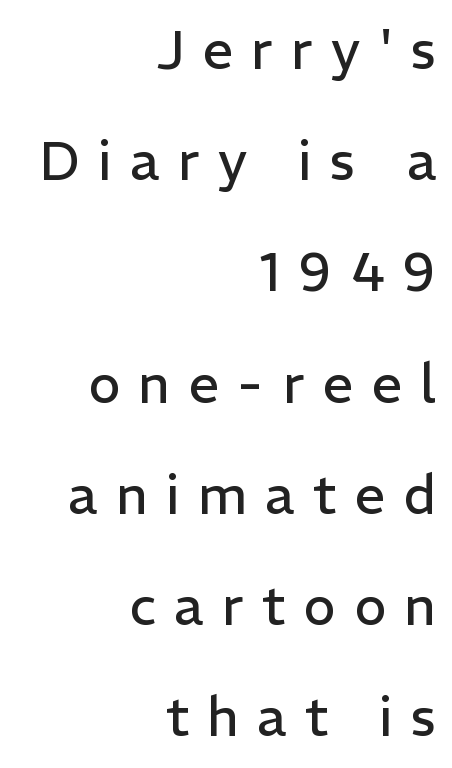
Q: Is the text bold? A: No.
Q: Is the text italic (slanted)? A: No, it is upright.
Q: Is the typeface a serif or a sans-serif typeface? A: Sans-serif.
Q: Is the text underlined? A: No.
Q: How is the paragraph aligned? A: Right-aligned.
Q: Is the spacing between letters normal or unusually wide? A: Unusually wide.
Q: Is the spacing between lines tight, normal or loose? A: Loose.
Q: Width (condensed, normal, or wide)? A: Normal.
Q: Stroke contrast? A: Low.
Q: x-height? A: Medium.
Q: Monospaced? A: No.
